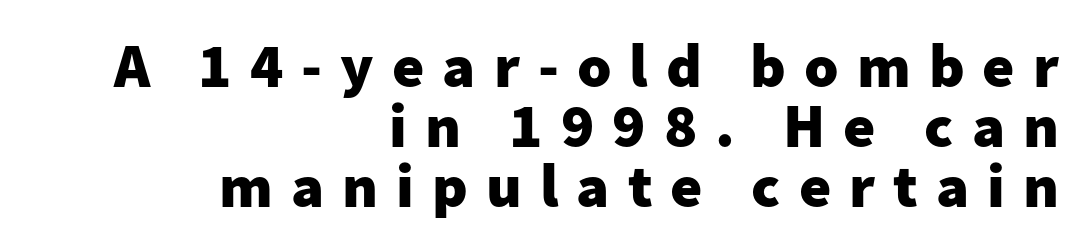
Q: Is the text bold? A: Yes.
Q: Is the text italic (slanted)? A: No, it is upright.
Q: Is the typeface a serif or a sans-serif typeface? A: Sans-serif.
Q: Is the text underlined? A: No.
Q: How is the paragraph aligned? A: Right-aligned.
Q: Is the spacing between letters normal or unusually wide? A: Unusually wide.
Q: Is the spacing between lines tight, normal or loose? A: Tight.
Q: Width (condensed, normal, or wide)? A: Normal.
Q: Stroke contrast? A: Low.
Q: x-height? A: Medium.
Q: Monospaced? A: No.
